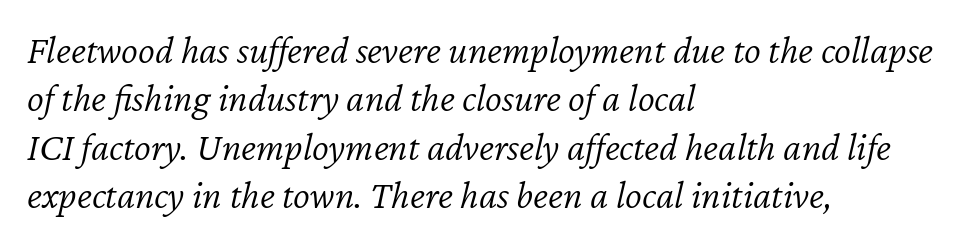
Q: Is the text bold? A: No.
Q: Is the text italic (slanted)? A: Yes, it leans right by about 12 degrees.
Q: Is the text underlined? A: No.
Q: How is the paragraph aligned? A: Left-aligned.
Q: Is the spacing between letters normal or unusually wide? A: Normal.
Q: Width (condensed, normal, or wide)? A: Normal.
Q: Stroke contrast? A: Low.
Q: x-height? A: Medium.
Q: Monospaced? A: No.
